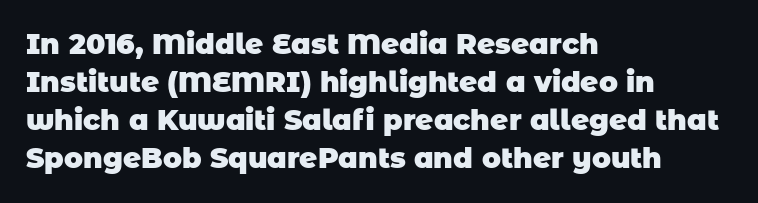
{"serif": "no", "bold": "yes", "weight": "heavy", "width": "normal", "stroke_contrast": "low", "x_height": "large", "monospaced": "no", "underline": "no", "align": "left", "line_spacing": "normal", "line_spacing_ratio": 1.36, "letter_spacing": "normal", "letter_spacing_em": 0.0, "glyph_px": 28}
